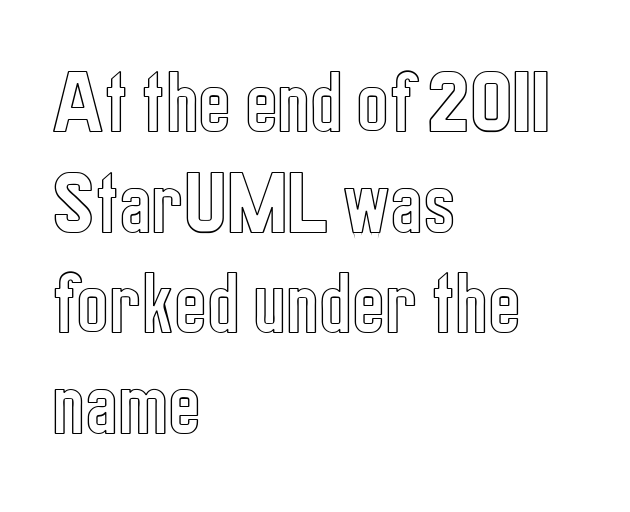
The passage is arranged the way most books set body copy — flush left. Normally led — the rows are evenly, conventionally spaced. The font's upright variant was chosen for this text. Here the designer chose a conventional face with non-uniform glyph widths. No word sits above an underline. The rendering keeps characters at their native spacing.
